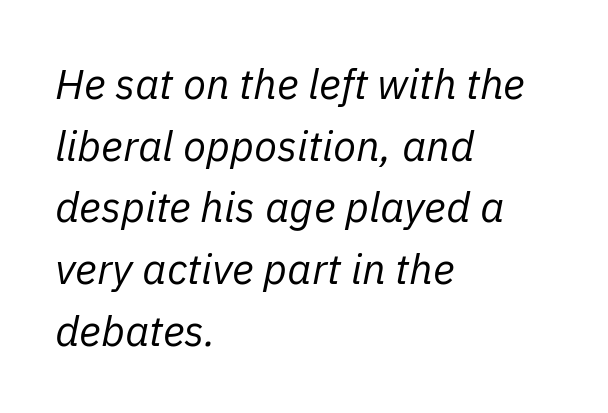
The strip under each line holds only bare page. Italic: yes, the glyphs are oblique. If you drew a ruler down the left edge, every line would touch it. The rows are spaced the way most documents space them. Does extra space separate the letters? No, they use regular spacing. This sample has the flowing, uneven cadence of proportional lettering.
